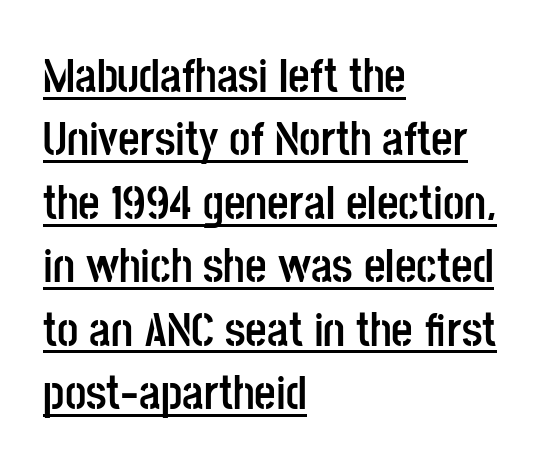
Q: Is the text bold? A: Yes.
Q: Is the text italic (slanted)? A: No, it is upright.
Q: Is the typeface a serif or a sans-serif typeface? A: Sans-serif.
Q: Is the text underlined? A: Yes.
Q: How is the paragraph aligned? A: Left-aligned.
Q: Is the spacing between letters normal or unusually wide? A: Normal.
Q: Is the spacing between lines tight, normal or loose? A: Normal.
Q: Width (condensed, normal, or wide)? A: Condensed.
Q: Stroke contrast? A: Low.
Q: x-height? A: Large.
Q: Monospaced? A: No.
